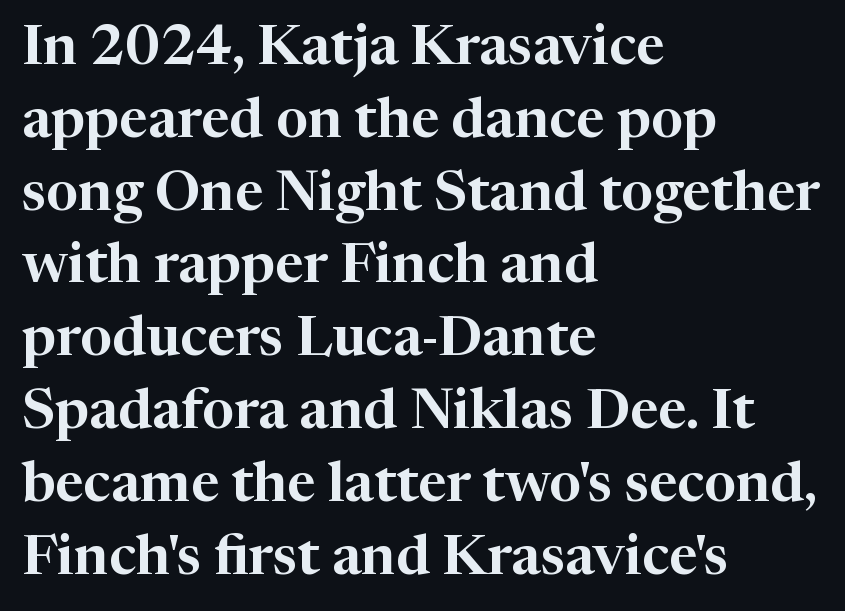
The image shows 56 px serif type, upright; set left-aligned, normal line spacing (1.3x), normal letter spacing, not underlined; high stroke contrast and a medium x-height.
